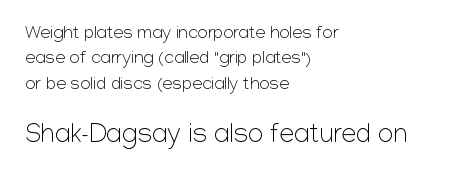
Compared with typical paragraphs, the rows here are spaced about the same. This sample uses plain, unmodified letter spacing. Only glyphs here, with clear space below each row. Caption: face not bold, strokes unweighted. Posture: straight, roman, zero tilt. Leftover space on each line is placed entirely after the last word.
